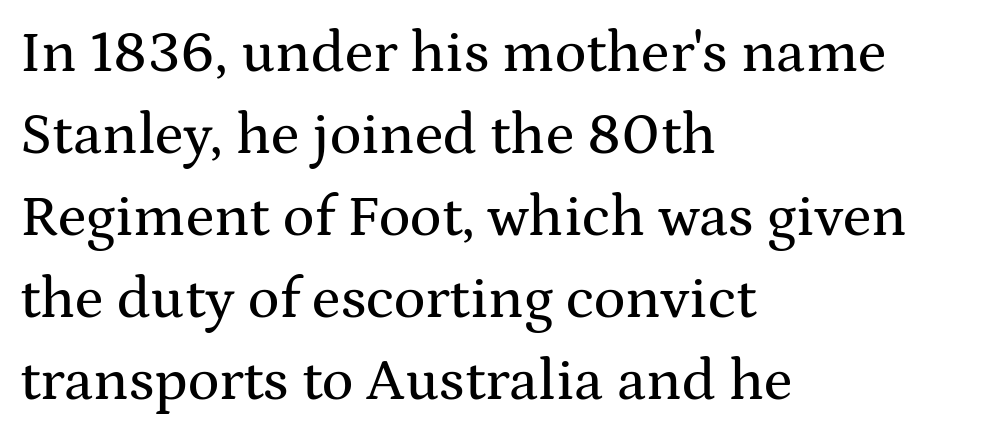
Q: Is the text italic (slanted)? A: No, it is upright.
Q: Is the typeface a serif or a sans-serif typeface? A: Serif.
Q: Is the text underlined? A: No.
Q: How is the paragraph aligned? A: Left-aligned.
Q: Is the spacing between letters normal or unusually wide? A: Normal.
Q: Is the spacing between lines tight, normal or loose? A: Normal.
Q: Width (condensed, normal, or wide)? A: Wide.
Q: Stroke contrast? A: Medium.
Q: x-height? A: Medium.
Q: Monospaced? A: No.
